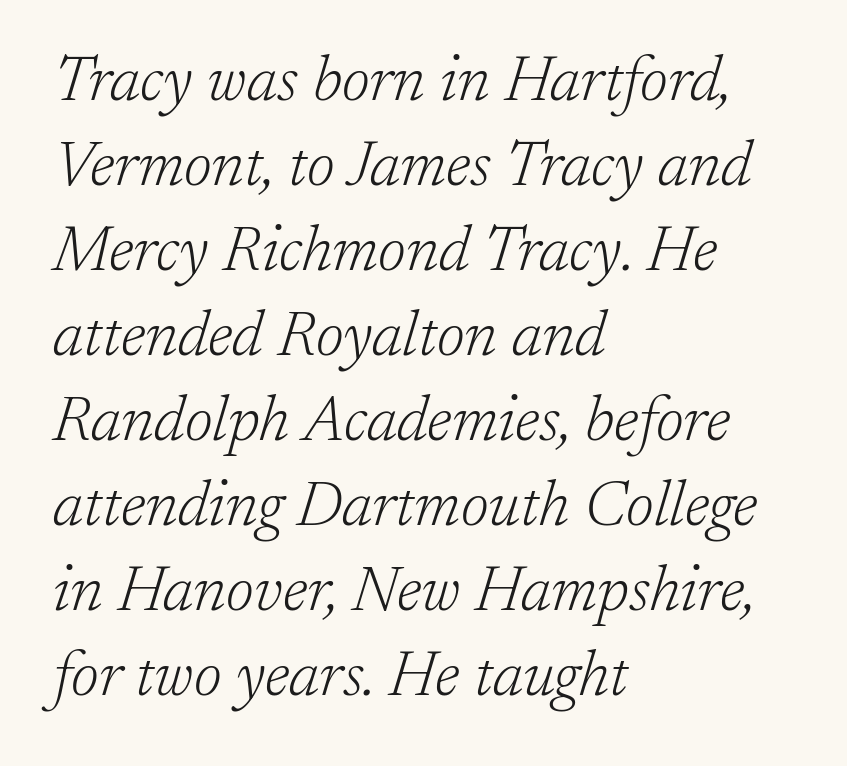
{"serif": "yes", "italic": "yes", "lean": "right", "slant_degrees": 17, "bold": "no", "weight": "light", "width": "normal", "stroke_contrast": "low", "x_height": "medium", "monospaced": "no", "underline": "no", "align": "left", "line_spacing": "normal", "line_spacing_ratio": 1.35, "letter_spacing": "normal", "letter_spacing_em": 0.0, "glyph_px": 63}
